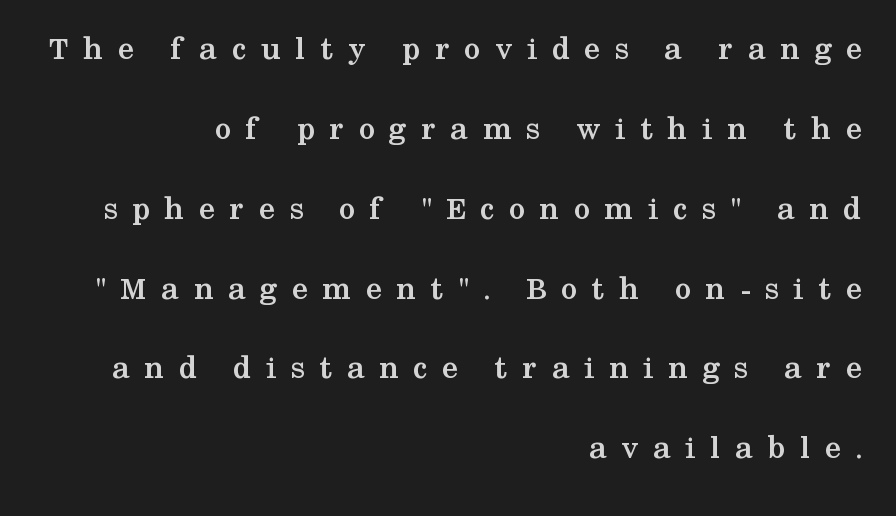
Q: Is the text bold? A: Yes.
Q: Is the text italic (slanted)? A: No, it is upright.
Q: Is the typeface a serif or a sans-serif typeface? A: Serif.
Q: Is the text underlined? A: No.
Q: How is the paragraph aligned? A: Right-aligned.
Q: Is the spacing between letters normal or unusually wide? A: Unusually wide.
Q: Is the spacing between lines tight, normal or loose? A: Loose.
Q: Width (condensed, normal, or wide)? A: Wide.
Q: Stroke contrast? A: Medium.
Q: x-height? A: Medium.
Q: Monospaced? A: No.
